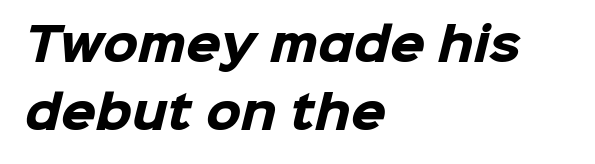
The image shows 45 px heavy sans-serif type; set left-aligned, normal line spacing (1.51x), normal letter spacing, not underlined; low stroke contrast and a medium x-height.
